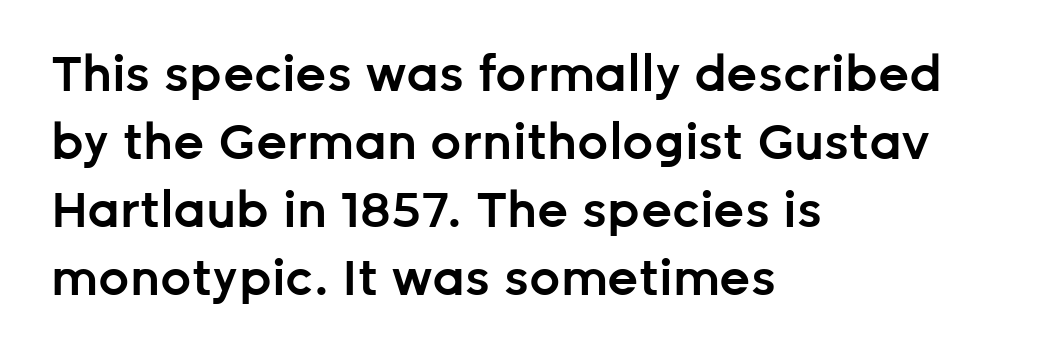
The image shows 49 px semibold sans-serif type, upright; set left-aligned, normal line spacing (1.39x), normal letter spacing, not underlined; low stroke contrast and a medium x-height.
